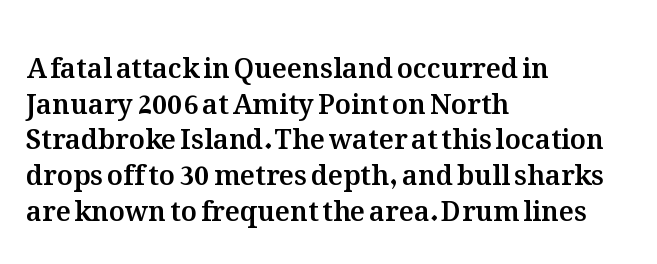
Line spacing here is normal. In terms of posture, this sample is upright. A bare baseline throughout the passage. Does the copy run flush right? No — it runs flush left. You could call the tracking neutral — neither tight nor loose.
